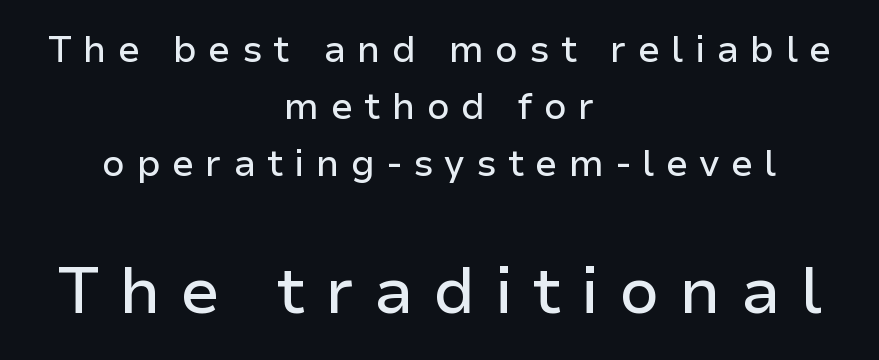
{"serif": "no", "italic": "no", "width": "normal", "stroke_contrast": "low", "x_height": "medium", "monospaced": "no", "underline": "no", "align": "center", "line_spacing": "normal", "line_spacing_ratio": 1.54, "letter_spacing": "wide", "letter_spacing_em": 0.3, "larger_block": "second", "size_ratio": 1.76, "glyph_px": 65}
